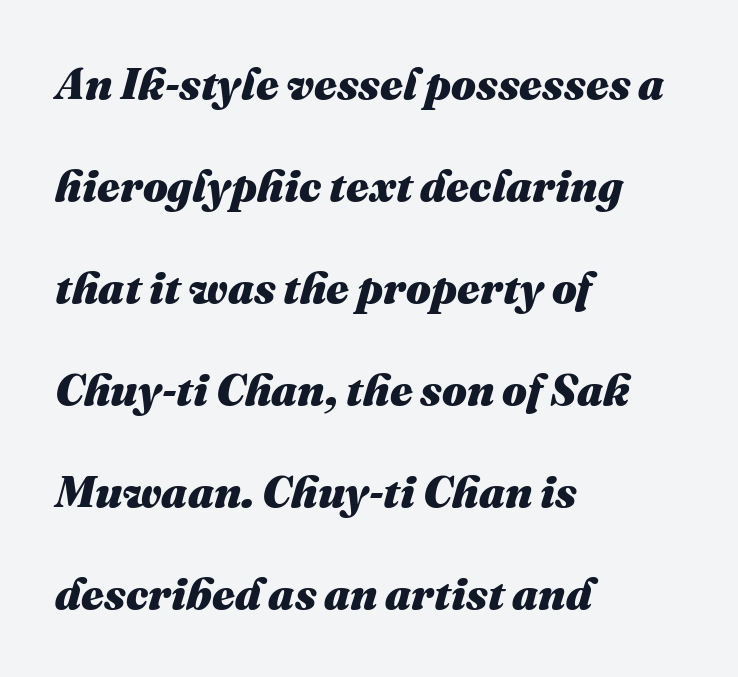
The image shows 44 px heavy type, italic (leaning right); set left-aligned, loose line spacing (2.32x), normal letter spacing, not underlined; medium stroke contrast and a medium x-height.
